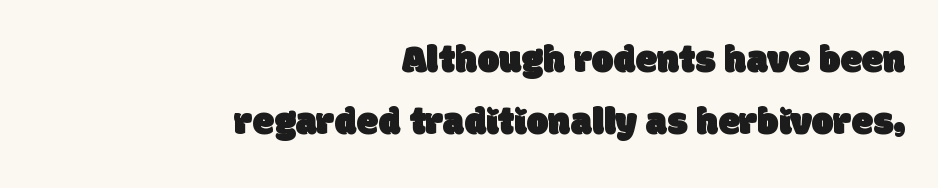
{"serif": "no", "width": "normal", "stroke_contrast": "low", "x_height": "large", "monospaced": "no", "underline": "no", "align": "right", "line_spacing": "normal", "line_spacing_ratio": 1.59, "letter_spacing": "normal", "letter_spacing_em": 0.0, "glyph_px": 39}
